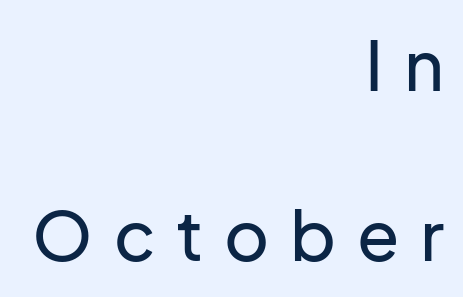
The image shows 69 px sans-serif type, upright; set right-aligned, loose line spacing (2.47x), unusually wide letter spacing (+0.3 em), not underlined; low stroke contrast and a medium x-height.
